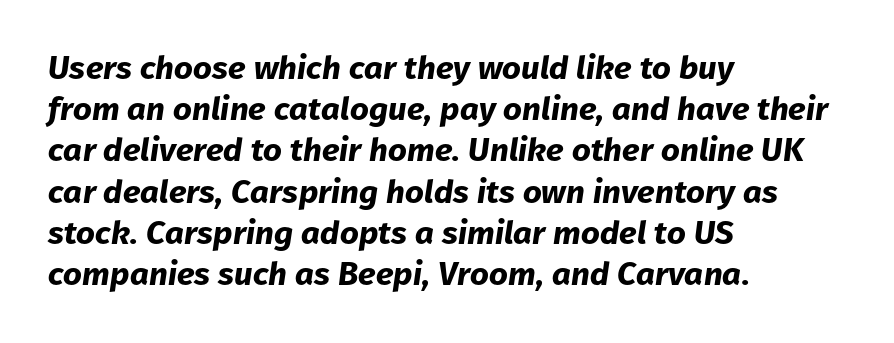
{"italic": "yes", "lean": "right", "slant_degrees": 8, "bold": "yes", "weight": "bold", "width": "normal", "stroke_contrast": "low", "x_height": "medium", "monospaced": "no", "underline": "no", "align": "left", "line_spacing": "normal", "line_spacing_ratio": 1.25, "letter_spacing": "normal", "letter_spacing_em": 0.0, "glyph_px": 33}
